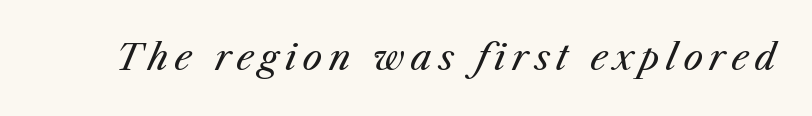
{"italic": "yes", "lean": "right", "slant_degrees": 25, "bold": "no", "weight": "regular", "width": "normal", "stroke_contrast": "medium", "x_height": "medium", "monospaced": "no", "underline": "no", "glyph_px": 35}
